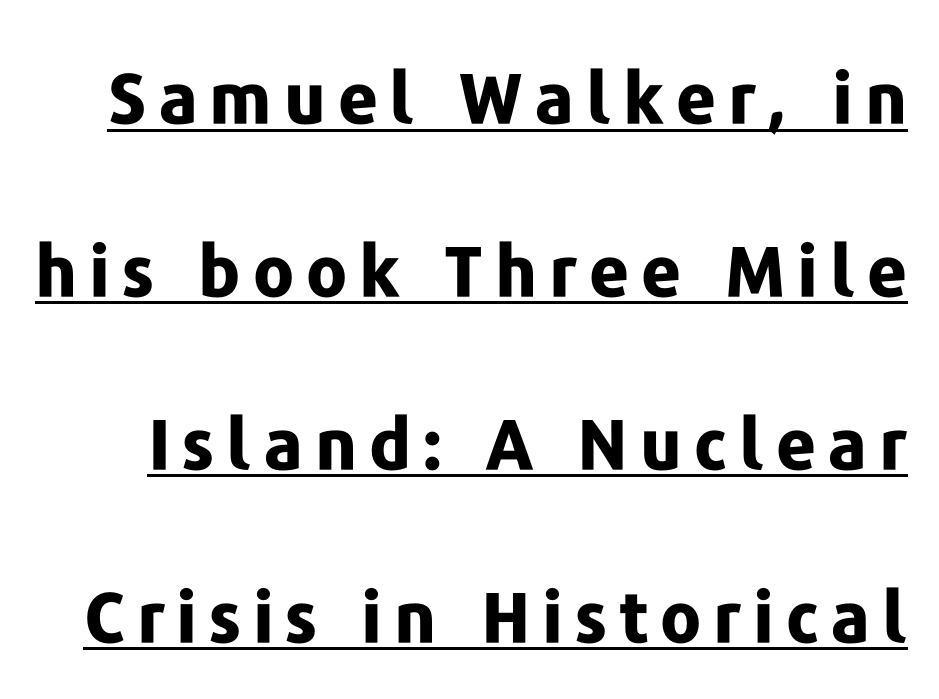
Q: Is the text bold? A: Yes.
Q: Is the text italic (slanted)? A: No, it is upright.
Q: Is the typeface a serif or a sans-serif typeface? A: Sans-serif.
Q: Is the text underlined? A: Yes.
Q: Is the spacing between lines tight, normal or loose? A: Loose.
Q: Width (condensed, normal, or wide)? A: Normal.
Q: Stroke contrast? A: Low.
Q: x-height? A: Medium.
Q: Monospaced? A: No.
